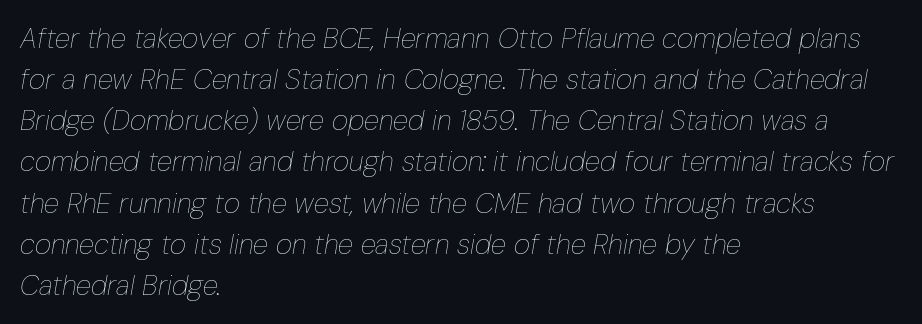
The image shows 28 px thin, condensed type, italic (leaning right); set left-aligned, normal line spacing (1.47x), normal letter spacing, not underlined; low stroke contrast and a medium x-height.
